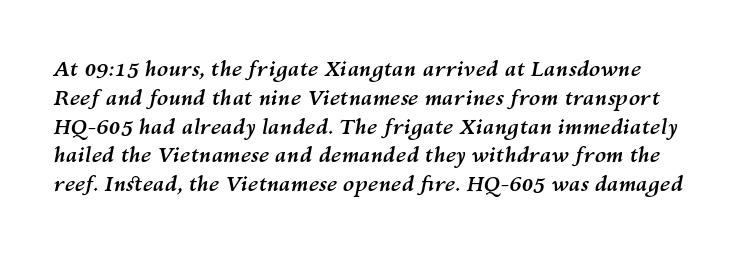
Q: Is the text bold? A: Yes.
Q: Is the text italic (slanted)? A: Yes, it leans right by about 10 degrees.
Q: Is the text underlined? A: No.
Q: Is the spacing between letters normal or unusually wide? A: Normal.
Q: Is the spacing between lines tight, normal or loose? A: Normal.
